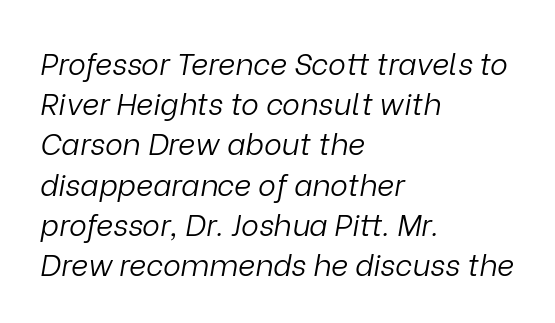
Q: Is the text bold? A: No.
Q: Is the text italic (slanted)? A: Yes, it leans right by about 9 degrees.
Q: Is the text underlined? A: No.
Q: How is the paragraph aligned? A: Left-aligned.
Q: Is the spacing between letters normal or unusually wide? A: Normal.
Q: Is the spacing between lines tight, normal or loose? A: Normal.
Q: Width (condensed, normal, or wide)? A: Normal.
Q: Stroke contrast? A: Low.
Q: x-height? A: Medium.
Q: Monospaced? A: No.
